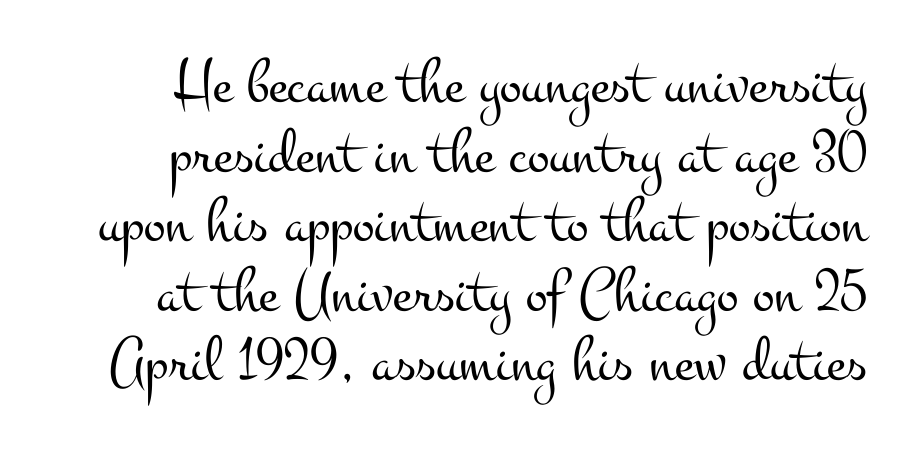
Reading down the column, the eye jumps only a short way to each next line. Is this a heavy cut? Hardly; it is regular or lighter. Character widths vary here, with narrow letters taking less room than wide ones.
